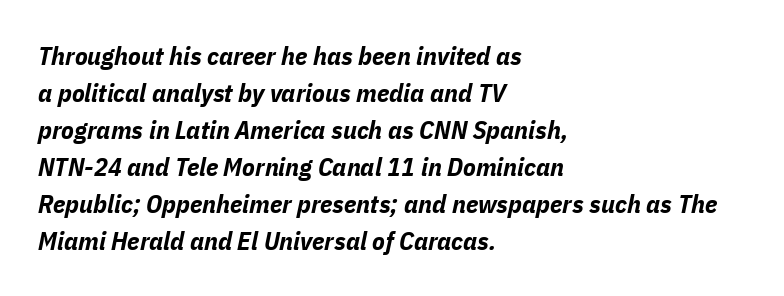
Q: Is the text bold? A: Yes.
Q: Is the text italic (slanted)? A: Yes, it leans right by about 11 degrees.
Q: Is the text underlined? A: No.
Q: How is the paragraph aligned? A: Left-aligned.
Q: Is the spacing between letters normal or unusually wide? A: Normal.
Q: Is the spacing between lines tight, normal or loose? A: Normal.
